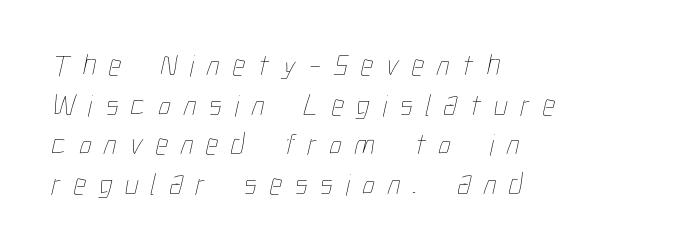
The image shows 31 px thin, condensed type; set left-aligned, normal line spacing (1.28x), unusually wide letter spacing (+0.41 em), not underlined; low stroke contrast and a medium x-height.
